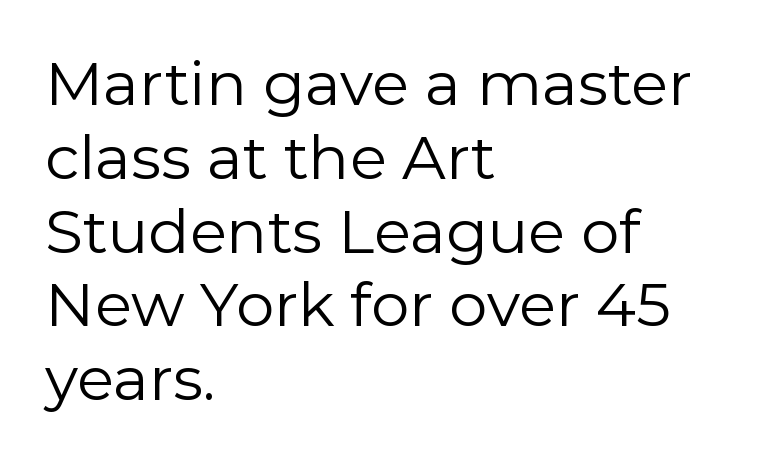
Q: Is the text bold? A: No.
Q: Is the text italic (slanted)? A: No, it is upright.
Q: Is the typeface a serif or a sans-serif typeface? A: Sans-serif.
Q: Is the text underlined? A: No.
Q: How is the paragraph aligned? A: Left-aligned.
Q: Is the spacing between letters normal or unusually wide? A: Normal.
Q: Width (condensed, normal, or wide)? A: Normal.
Q: Stroke contrast? A: Low.
Q: x-height? A: Medium.
Q: Monospaced? A: No.
